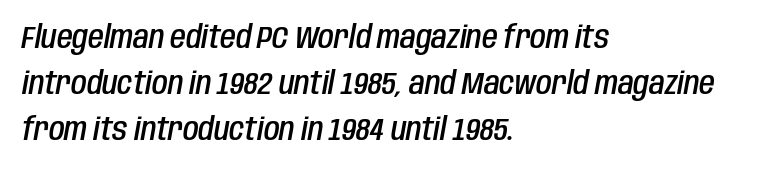
The image shows 32 px semibold, condensed type, italic (leaning right); set left-aligned, normal line spacing (1.44x), normal letter spacing, not underlined; low stroke contrast and a large x-height.
